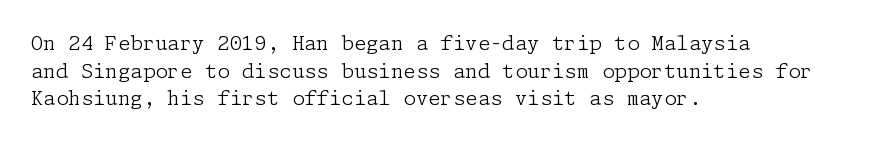
The image shows 20 px text type, upright; set left-aligned, normal line spacing (1.38x), normal letter spacing, not underlined.
